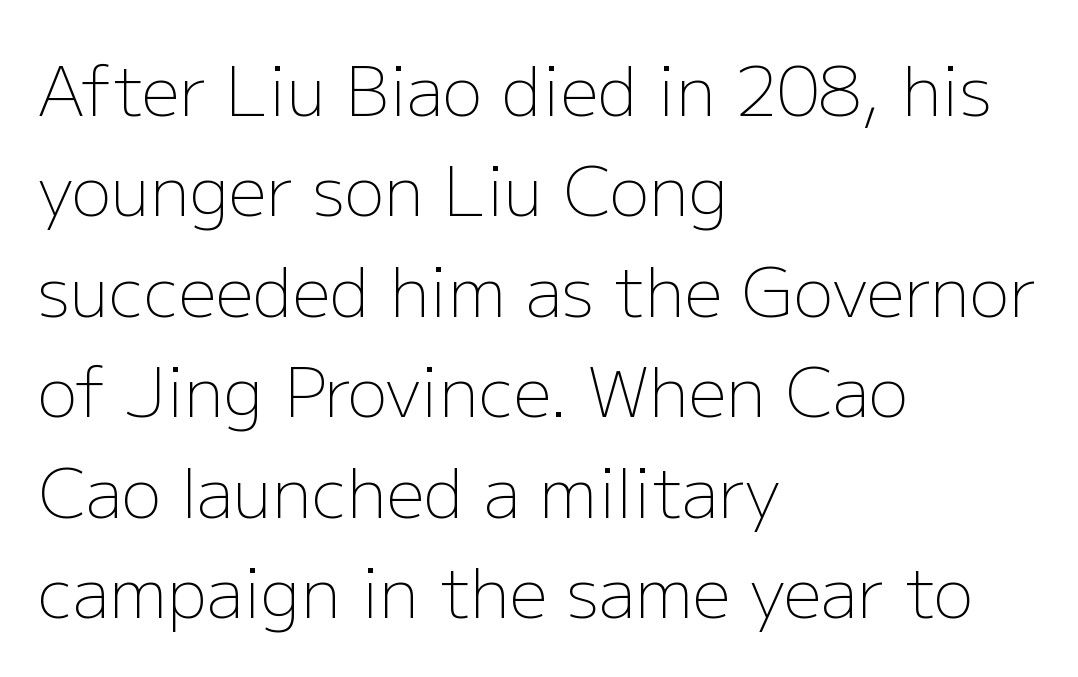
Look at the bottom of the vertical strokes: they stop flat, with no serifs. The weight would be labelled regular, book, light, or lighter still. Letter spacing: default. Upright lettering throughout.
